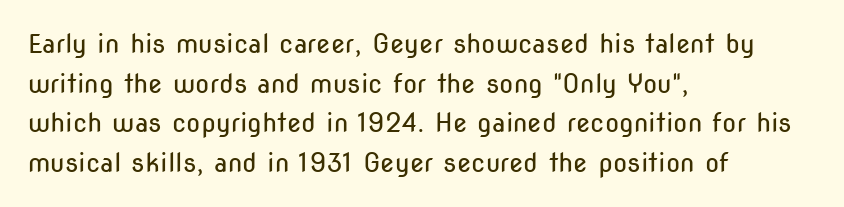
The image shows 26 px text type, upright; set left-aligned, normal line spacing (1.52x), normal letter spacing, not underlined.
